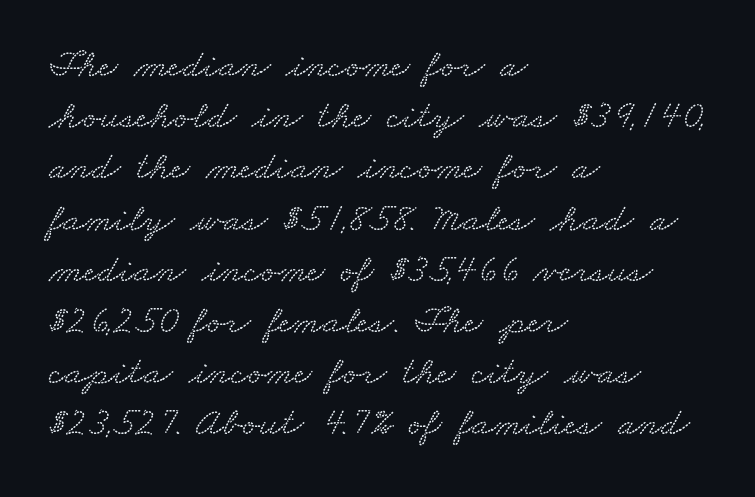
{"serif": "yes", "width": "wide", "stroke_contrast": "medium", "x_height": "small", "monospaced": "no", "underline": "no", "align": "left", "line_spacing": "normal", "line_spacing_ratio": 1.28, "letter_spacing": "normal", "letter_spacing_em": 0.0, "glyph_px": 40}
